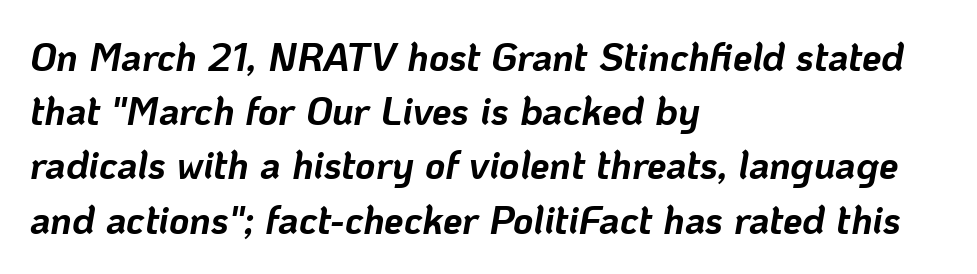
The image shows 39 px bold type, italic (leaning right); set left-aligned, normal line spacing (1.39x), normal letter spacing, not underlined; low stroke contrast and a medium x-height.
